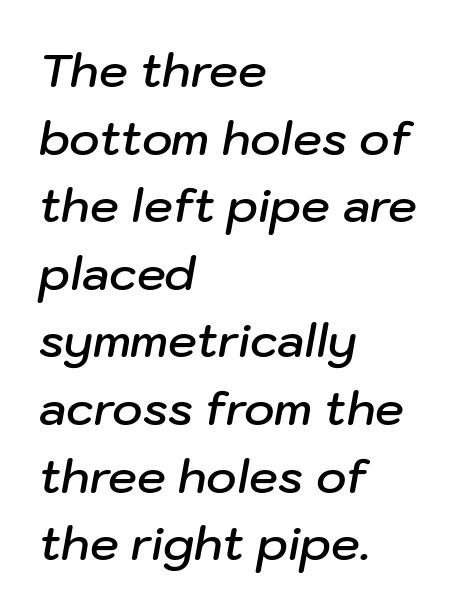
Q: Is the text bold? A: Semi-bold.
Q: Is the text italic (slanted)? A: Yes, it leans right by about 10 degrees.
Q: Is the text underlined? A: No.
Q: How is the paragraph aligned? A: Left-aligned.
Q: Is the spacing between letters normal or unusually wide? A: Normal.
Q: Is the spacing between lines tight, normal or loose? A: Normal.
Q: Width (condensed, normal, or wide)? A: Normal.
Q: Stroke contrast? A: Low.
Q: x-height? A: Medium.
Q: Monospaced? A: No.
